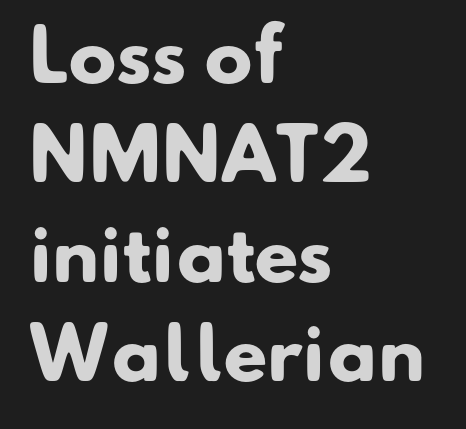
Letterform terminals end flat and unadorned throughout the passage. The designer left line spacing at the default. Does the weight exceed regular? Yes, all the way to bold. Think of a printed novel: that variable character pitch is what you see here. The strip under each line holds only bare page. In CSS terms this would be text-align: left.
